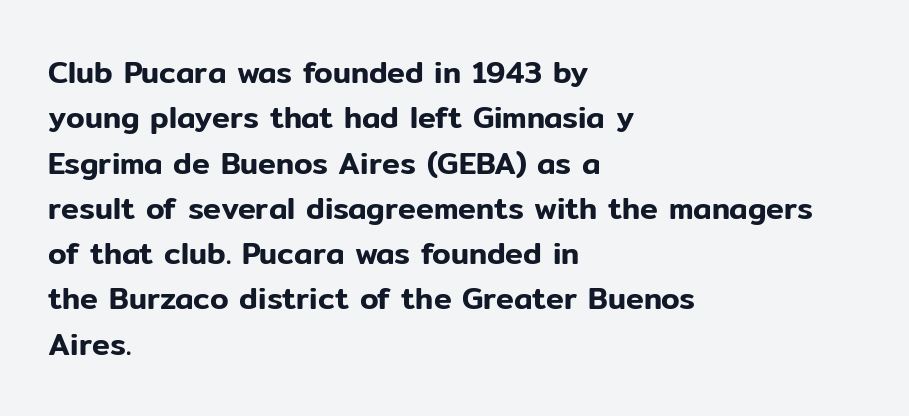
{"serif": "no", "italic": "no", "width": "normal", "stroke_contrast": "low", "x_height": "medium", "monospaced": "no", "underline": "no", "align": "left", "line_spacing": "normal", "line_spacing_ratio": 1.51, "letter_spacing": "normal", "letter_spacing_em": 0.0, "glyph_px": 30}
